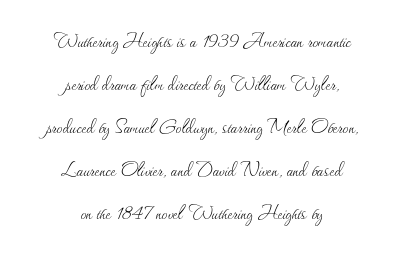
The image shows 23 px text type; set centered, line spacing 1.87x, normal letter spacing, not underlined.
